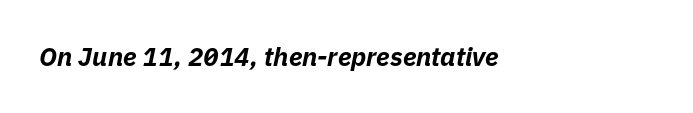
The image shows 26 px bold type, italic (leaning right); set left-aligned, normal letter spacing, not underlined.
